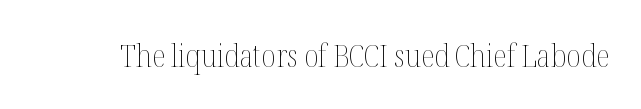
{"italic": "no", "bold": "no", "weight": "thin", "width": "condensed", "stroke_contrast": "medium", "x_height": "medium", "monospaced": "no", "underline": "no", "letter_spacing": "normal", "letter_spacing_em": 0.0, "glyph_px": 32}
